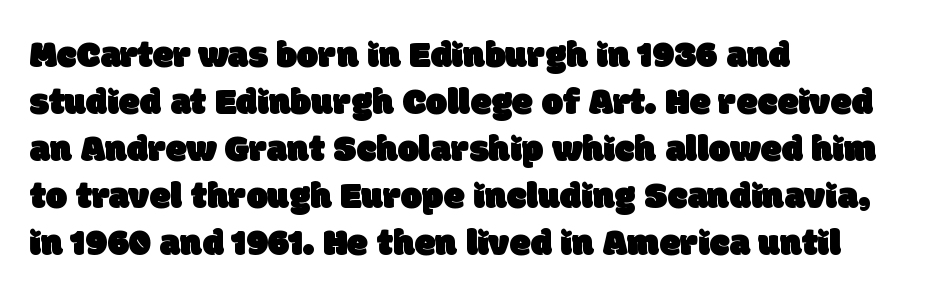
{"serif": "no", "width": "normal", "stroke_contrast": "low", "x_height": "large", "monospaced": "no", "underline": "no", "align": "left", "line_spacing_ratio": 1.24, "letter_spacing": "normal", "letter_spacing_em": 0.0, "glyph_px": 38}
